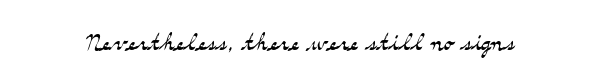
Q: Is the text bold? A: No.
Q: Is the text italic (slanted)? A: Yes.
Q: Is the typeface a serif or a sans-serif typeface? A: Serif.
Q: Is the text underlined? A: No.
Q: Is the spacing between letters normal or unusually wide? A: Normal.
Q: Width (condensed, normal, or wide)? A: Wide.
Q: Stroke contrast? A: Medium.
Q: x-height? A: Small.
Q: Monospaced? A: No.
